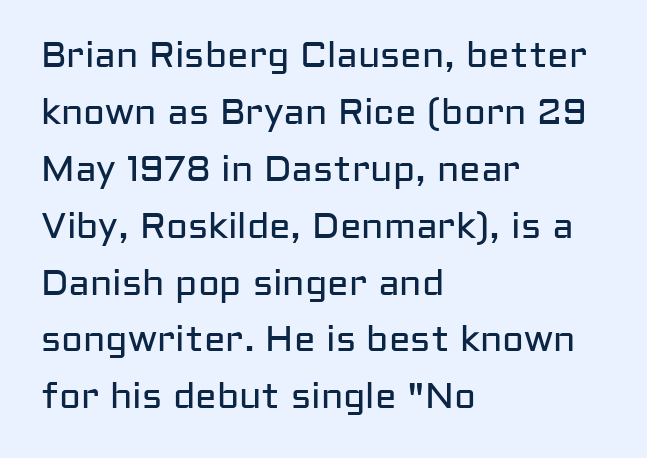
{"serif": "no", "italic": "no", "bold": "no", "weight": "regular", "width": "normal", "stroke_contrast": "low", "x_height": "medium", "monospaced": "no", "underline": "no", "align": "left", "line_spacing": "normal", "line_spacing_ratio": 1.58, "letter_spacing": "normal", "letter_spacing_em": 0.0, "glyph_px": 36}
